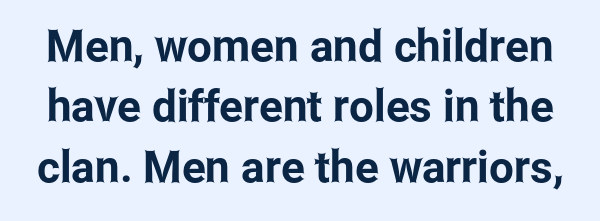
{"serif": "no", "italic": "no", "width": "condensed", "stroke_contrast": "low", "x_height": "medium", "monospaced": "no", "underline": "no", "line_spacing": "normal", "line_spacing_ratio": 1.37, "letter_spacing": "normal", "letter_spacing_em": 0.0, "glyph_px": 44}
